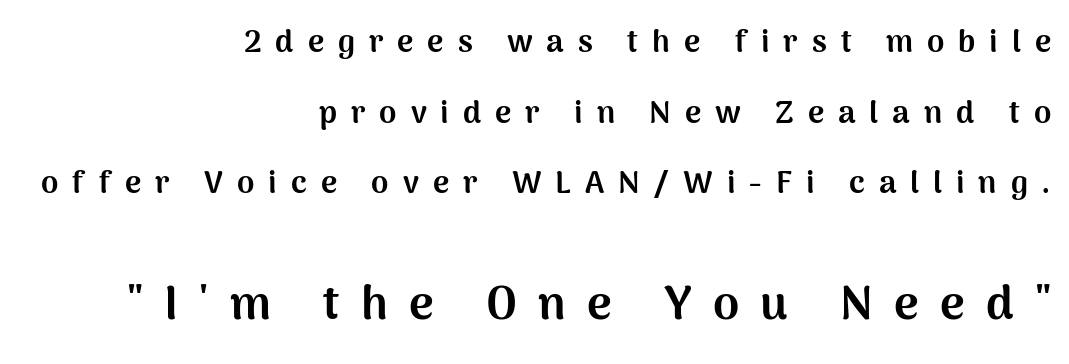
Q: Is the text bold? A: Yes.
Q: Is the text italic (slanted)? A: No, it is upright.
Q: Is the typeface a serif or a sans-serif typeface? A: Sans-serif.
Q: Is the text underlined? A: No.
Q: How is the paragraph aligned? A: Right-aligned.
Q: Is the spacing between letters normal or unusually wide? A: Unusually wide.
Q: Is the spacing between lines tight, normal or loose? A: Loose.
Q: Which block of text is set in a larger size, the first (top) or the second (bottom)? A: The second (bottom) one.
Q: Width (condensed, normal, or wide)? A: Normal.
Q: Stroke contrast? A: Medium.
Q: x-height? A: Medium.
Q: Monospaced? A: No.
